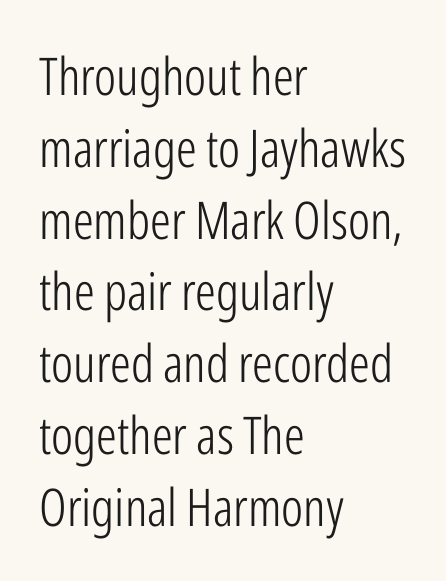
The image shows 52 px light, condensed sans-serif type, upright; set left-aligned, normal line spacing (1.38x), normal letter spacing, not underlined; low stroke contrast and a medium x-height.
